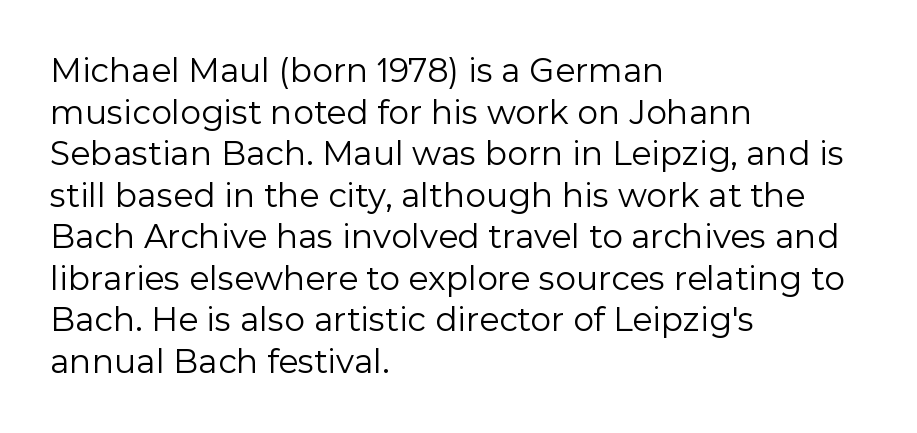
Standard letterfit; no display-style spreading of the glyphs. No chunkiness to these letters — they're not bold. Summary of vertical rhythm: regular, with standard interline spacing. The gap between lines stays unmarked. Proportional: the letters do not fall into vertical columns. The passage shown is typeset with a sans-serif family.
